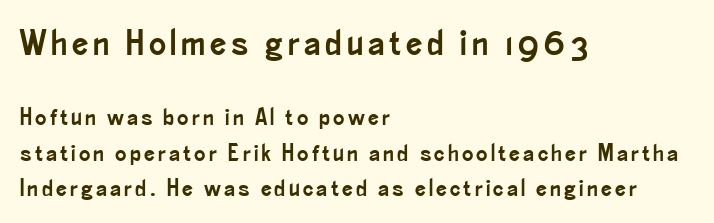
The upper block of text is set noticeably larger than the block beneath it. Check where the strokes stop: nothing finishes them off — pure sans. Underlining? Definitely not there. When letters stand straight like this, we call the style roman or upright. The letters advance in unequal steps, a hallmark of proportional type. The typesetter chose a ragged-right arrangement here.
